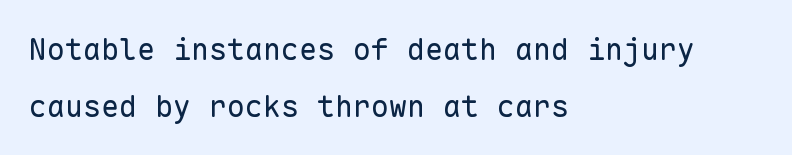
The passage shown is not underscored anywhere. Stroke terminals: plain, sans-serif. Upright lettering throughout. Looks like terminal output: every glyph gets an equal slot. Summary of vertical rhythm: relaxed, with wide interline spacing. The line texture is even and compact thanks to regular tracking.
